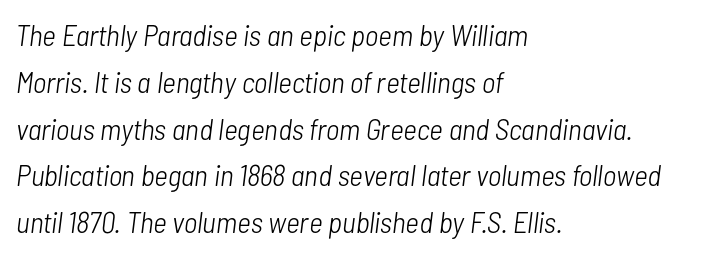
{"italic": "yes", "lean": "right", "slant_degrees": 7, "bold": "no", "weight": "light", "width": "condensed", "stroke_contrast": "low", "x_height": "medium", "monospaced": "no", "underline": "no", "align": "left", "line_spacing": "normal", "line_spacing_ratio": 1.56, "letter_spacing": "normal", "letter_spacing_em": 0.0, "glyph_px": 30}
